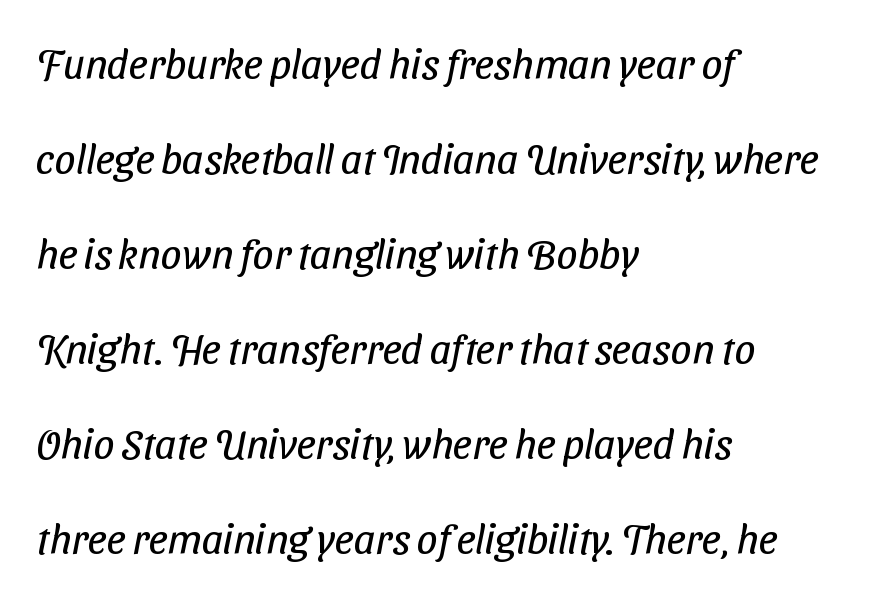
{"serif": "no", "bold": "no", "weight": "regular", "width": "condensed", "stroke_contrast": "low", "x_height": "medium", "monospaced": "no", "underline": "no", "align": "left", "line_spacing": "loose", "line_spacing_ratio": 2.26, "letter_spacing": "normal", "letter_spacing_em": 0.0, "glyph_px": 42}
